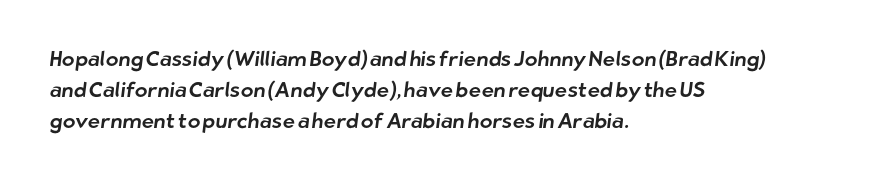
Q: Is the text underlined? A: No.
Q: How is the paragraph aligned? A: Left-aligned.
Q: Is the spacing between letters normal or unusually wide? A: Normal.
Q: Is the spacing between lines tight, normal or loose? A: Normal.
